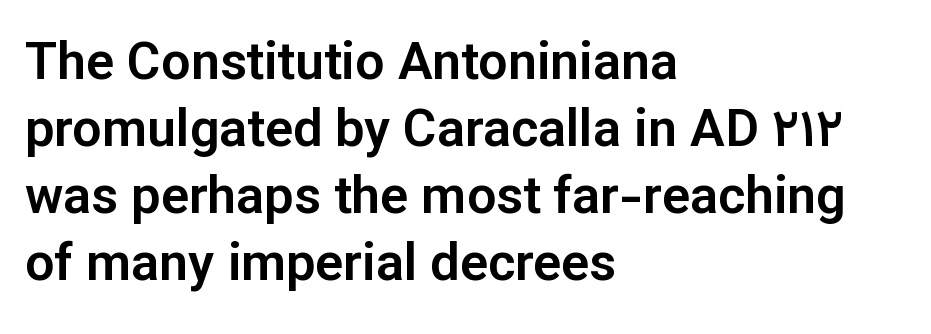
The image shows 52 px sans-serif type, upright; set left-aligned, normal line spacing (1.29x), normal letter spacing, not underlined; low stroke contrast and a medium x-height.
